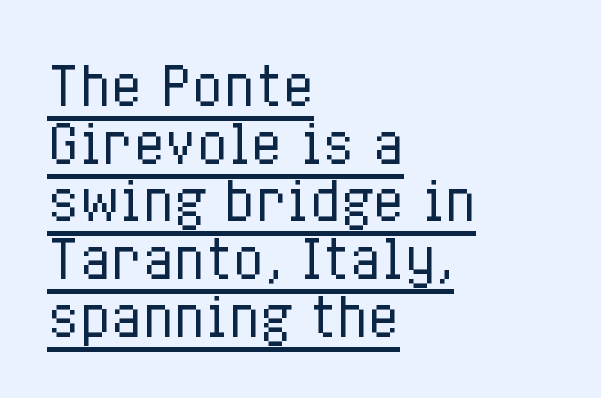
Look at the tracking — it's just the regular setting, nothing added. The strokes carry an ordinary text weight at most. This sample has the flowing, uneven cadence of proportional lettering. A continuous stroke trails under the words, as in a hyperlink. Reading down the block, your eye returns to a fixed left position each line. Notice how the stems are strictly vertical — no italics here.
